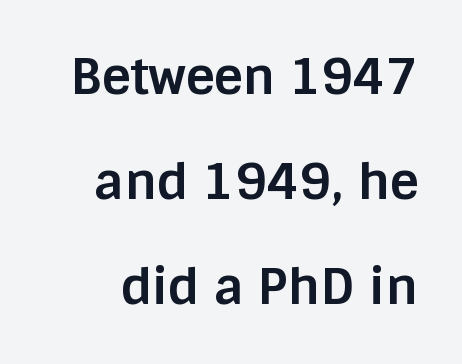
{"serif": "no", "italic": "no", "bold": "yes", "weight": "bold", "width": "normal", "stroke_contrast": "low", "x_height": "large", "monospaced": "no", "underline": "no", "line_spacing": "loose", "line_spacing_ratio": 2.1, "letter_spacing": "normal", "letter_spacing_em": 0.0, "glyph_px": 50}
